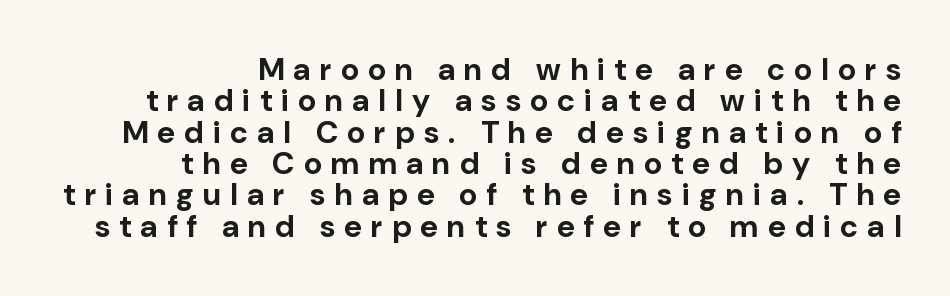
Students, note that the glyphs here are deliberately spaced far apart. Summary of vertical rhythm: compact, with narrow interline spacing. Nope, no serifs anywhere on these letters. This rendering uses right alignment, leaving the left contour irregular. Descenders are the only things crossing below the line.
